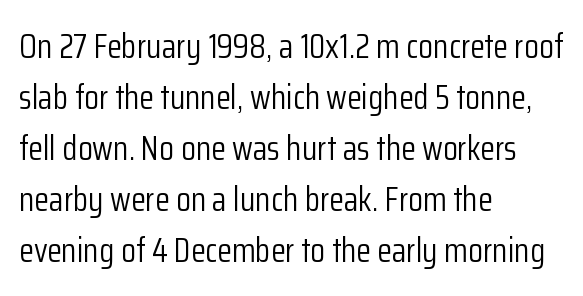
Q: Is the text bold? A: No.
Q: Is the text italic (slanted)? A: No, it is upright.
Q: Is the typeface a serif or a sans-serif typeface? A: Sans-serif.
Q: Is the text underlined? A: No.
Q: How is the paragraph aligned? A: Left-aligned.
Q: Is the spacing between letters normal or unusually wide? A: Normal.
Q: Is the spacing between lines tight, normal or loose? A: Normal.
Q: Width (condensed, normal, or wide)? A: Condensed.
Q: Stroke contrast? A: Low.
Q: x-height? A: Medium.
Q: Monospaced? A: No.
